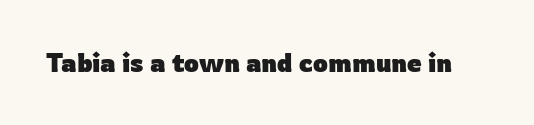
Q: Is the text bold? A: Yes.
Q: Is the text italic (slanted)? A: No, it is upright.
Q: Is the text underlined? A: No.
Q: Is the spacing between letters normal or unusually wide? A: Normal.
